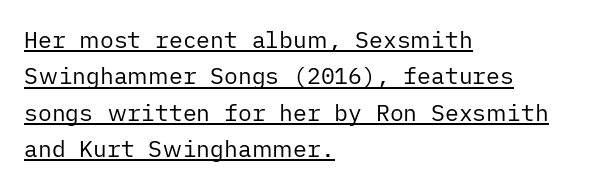
Q: Is the text bold? A: No.
Q: Is the text italic (slanted)? A: No, it is upright.
Q: Is the text underlined? A: Yes.
Q: How is the paragraph aligned? A: Left-aligned.
Q: Is the spacing between letters normal or unusually wide? A: Normal.
Q: Is the spacing between lines tight, normal or loose? A: Normal.
